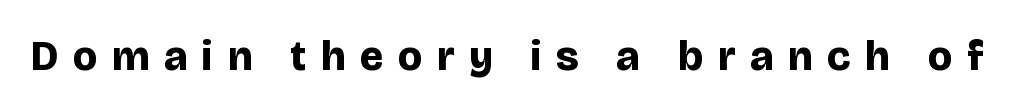
Q: Is the text bold? A: Yes.
Q: Is the text italic (slanted)? A: No, it is upright.
Q: Is the typeface a serif or a sans-serif typeface? A: Sans-serif.
Q: Is the text underlined? A: No.
Q: Is the spacing between letters normal or unusually wide? A: Unusually wide.
Q: Width (condensed, normal, or wide)? A: Normal.
Q: Stroke contrast? A: Low.
Q: x-height? A: Large.
Q: Monospaced? A: No.
